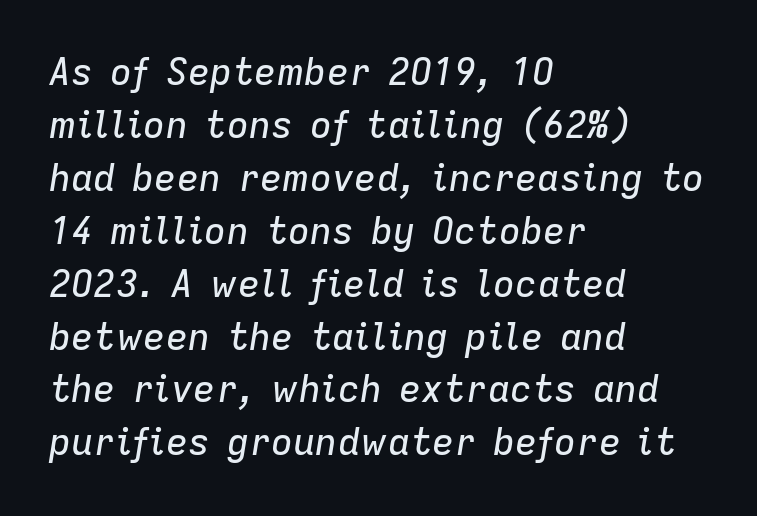
Q: Is the text italic (slanted)? A: Yes, it leans right by about 9 degrees.
Q: Is the text underlined? A: No.
Q: How is the paragraph aligned? A: Left-aligned.
Q: Is the spacing between letters normal or unusually wide? A: Normal.
Q: Is the spacing between lines tight, normal or loose? A: Normal.
Q: Width (condensed, normal, or wide)? A: Normal.
Q: Stroke contrast? A: Low.
Q: x-height? A: Medium.
Q: Monospaced? A: No.
